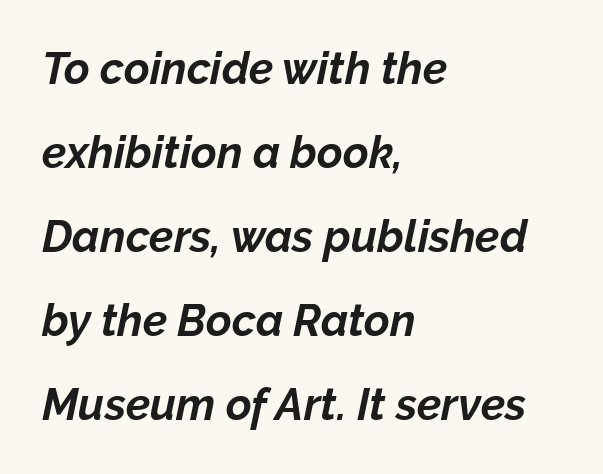
Rows of type keep a wide berth in the vertical direction. Letters rest on an invisible, unmarked baseline. Reading down the block, your eye returns to a fixed left position each line. Spacing verdict: proportional, widths tailored to each character. It's the slanting kind of type.
